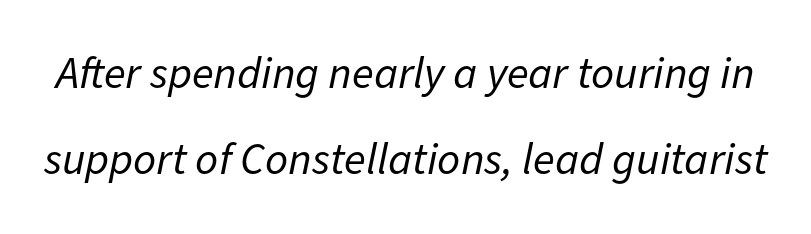
{"italic": "yes", "lean": "right", "slant_degrees": 11, "bold": "no", "weight": "regular", "width": "normal", "stroke_contrast": "low", "x_height": "medium", "monospaced": "no", "underline": "no", "line_spacing": "loose", "line_spacing_ratio": 1.92, "letter_spacing": "normal", "letter_spacing_em": 0.0, "glyph_px": 45}
